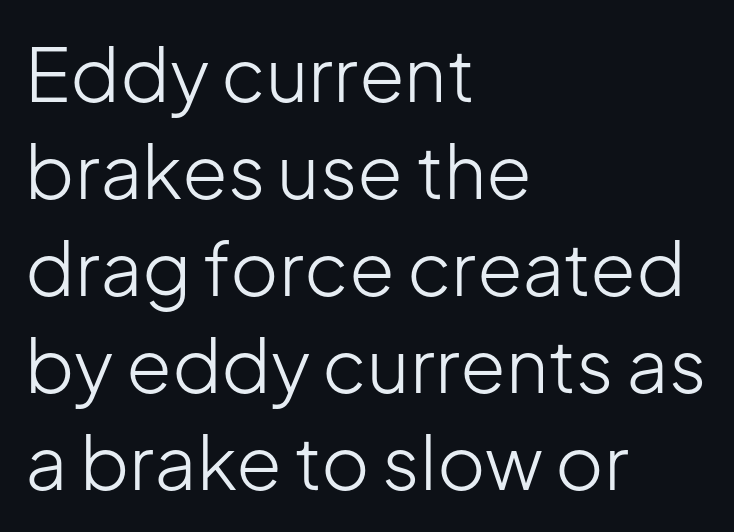
Weight class: somewhere from thin through regular. Varying glyph widths throughout — classic text-font behaviour. The lines are quadded left. Unlike italic type, these characters show no tilt at all. The line texture is even and compact thanks to regular tracking. The baseline area is clear.
